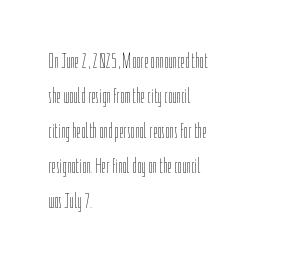
The image shows 22 px text type, upright; set left-aligned, normal line spacing (1.59x), normal letter spacing, not underlined.
